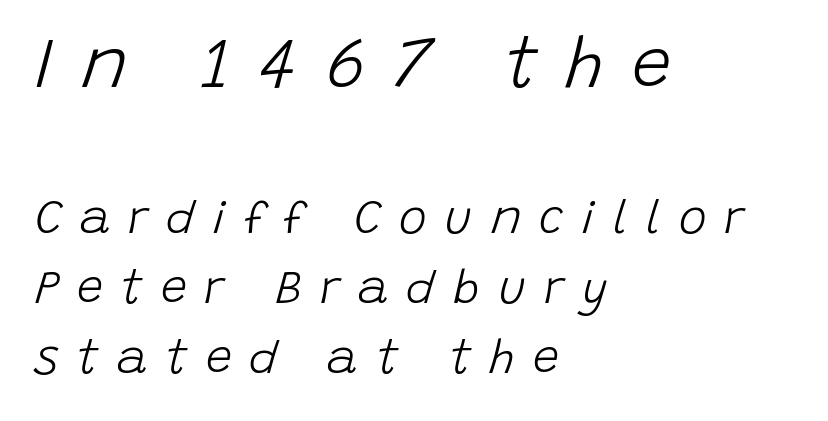
{"italic": "yes", "lean": "right", "slant_degrees": 15, "bold": "no", "weight": "light", "width": "normal", "stroke_contrast": "low", "x_height": "large", "monospaced": "no", "underline": "no", "align": "left", "line_spacing": "normal", "line_spacing_ratio": 1.49, "letter_spacing": "wide", "letter_spacing_em": 0.38, "larger_block": "first", "size_ratio": 1.51, "glyph_px": 71}
